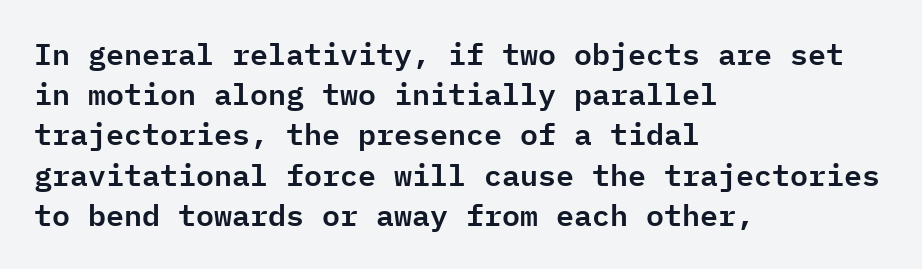
Q: Is the text italic (slanted)? A: No, it is upright.
Q: Is the typeface a serif or a sans-serif typeface? A: Sans-serif.
Q: Is the text underlined? A: No.
Q: How is the paragraph aligned? A: Left-aligned.
Q: Is the spacing between letters normal or unusually wide? A: Normal.
Q: Is the spacing between lines tight, normal or loose? A: Normal.
Q: Width (condensed, normal, or wide)? A: Normal.
Q: Stroke contrast? A: Low.
Q: x-height? A: Medium.
Q: Monospaced? A: Yes.
